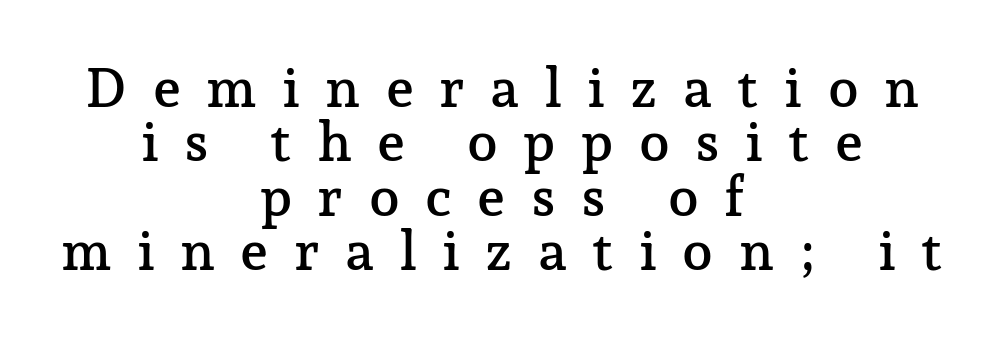
The image shows 55 px serif type, upright; set centered, tight line spacing (0.99x), unusually wide letter spacing (+0.46 em), not underlined; low stroke contrast and a medium x-height.
